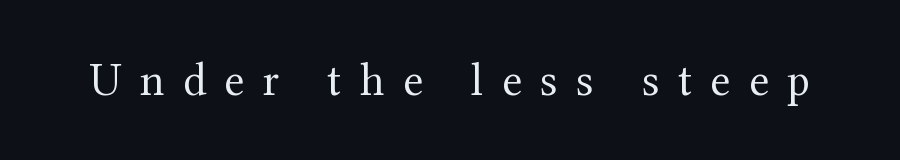
The image shows 47 px regular-weight serif type, upright; set unusually wide letter spacing (+0.39 em), not underlined; medium stroke contrast and a medium x-height.
